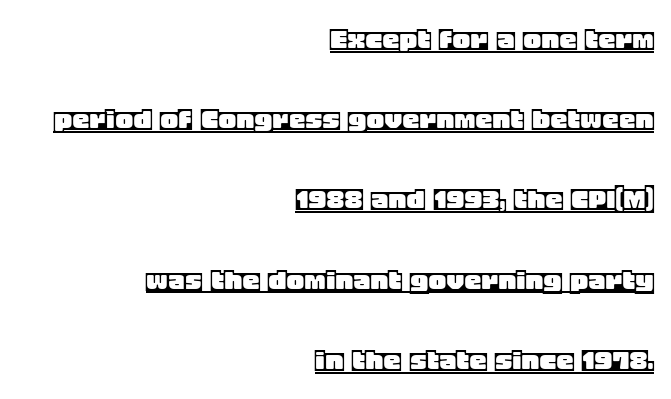
Underlined type. Regarding leading, the lines here are spaced well apart. Layout note: lines flush right. Tracking value appears to be zero — textbook default spacing. This is the regular roman posture of the typeface.
